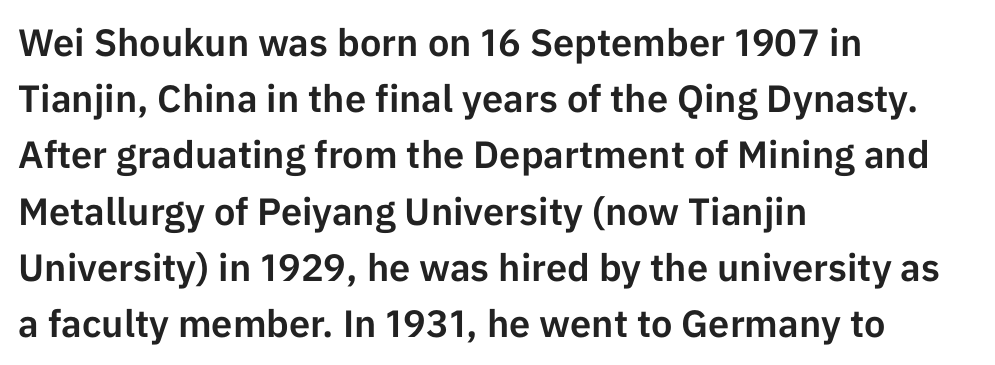
The image shows 38 px sans-serif type, upright; set left-aligned, normal line spacing (1.48x), normal letter spacing, not underlined; low stroke contrast and a medium x-height.
